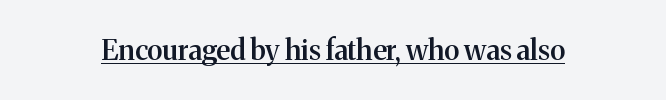
{"serif": "yes", "italic": "no", "bold": "semi", "weight": "semibold", "width": "normal", "stroke_contrast": "medium", "x_height": "medium", "monospaced": "no", "underline": "yes", "letter_spacing": "normal", "letter_spacing_em": 0.0, "glyph_px": 28}
